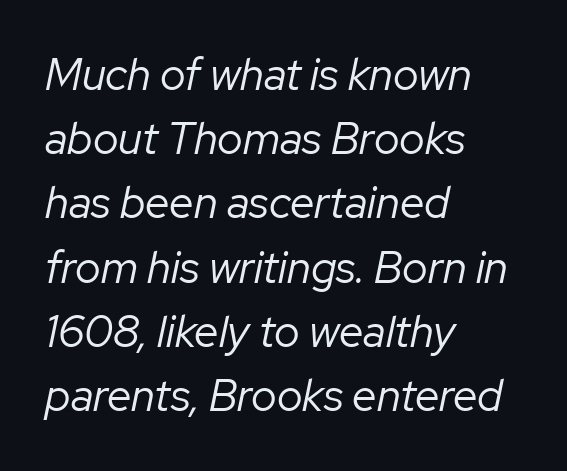
Heft: none added — not bold. Students, note that the glyphs here touch the page at normal intervals. There's an unmistakable incline to the writing here. This sample has the flowing, uneven cadence of proportional lettering.
